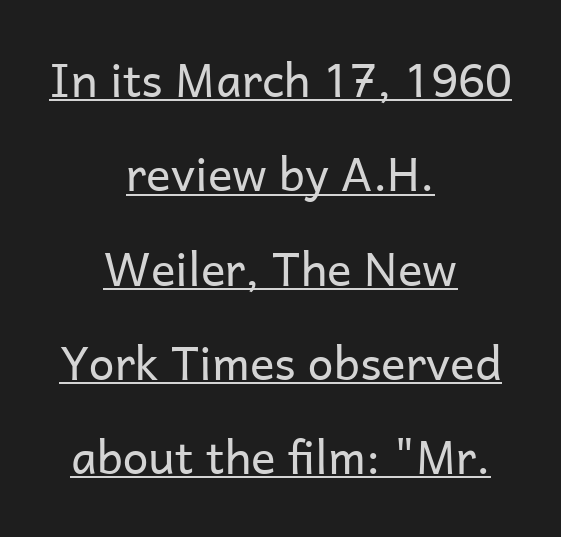
{"serif": "no", "italic": "no", "bold": "no", "weight": "regular", "width": "normal", "stroke_contrast": "low", "x_height": "medium", "monospaced": "no", "underline": "yes", "align": "center", "line_spacing": "loose", "line_spacing_ratio": 2.05, "letter_spacing": "normal", "letter_spacing_em": 0.0, "glyph_px": 46}
